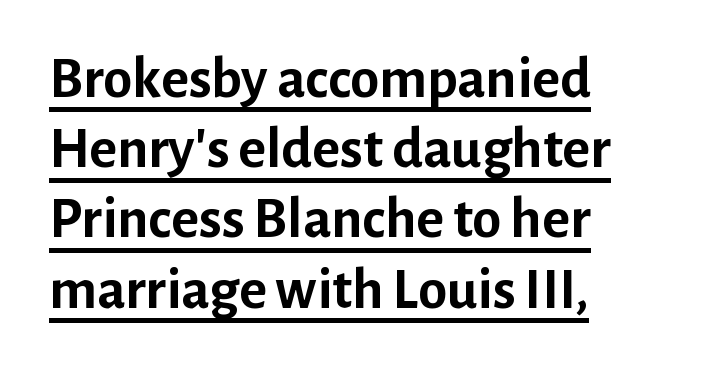
Heavy, bold letterforms. Each letter's strokes conclude bluntly, with no projecting serifs. Proportional: the letters do not fall into vertical columns. Observe the ordinary spacing: letters are neighbours, not strangers. Reading down the block, your eye returns to a fixed left position each line.
